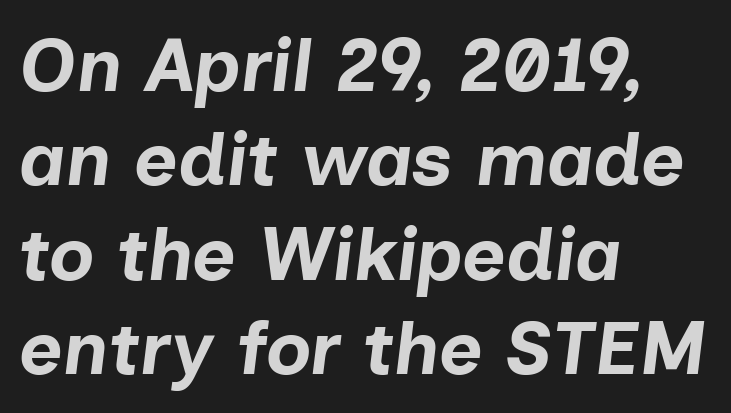
Q: Is the text bold? A: Yes.
Q: Is the text italic (slanted)? A: Yes, it leans right by about 7 degrees.
Q: Is the text underlined? A: No.
Q: How is the paragraph aligned? A: Left-aligned.
Q: Is the spacing between letters normal or unusually wide? A: Normal.
Q: Is the spacing between lines tight, normal or loose? A: Normal.
Q: Width (condensed, normal, or wide)? A: Normal.
Q: Stroke contrast? A: Low.
Q: x-height? A: Medium.
Q: Monospaced? A: No.
